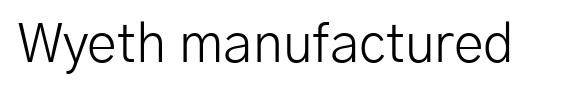
Q: Is the text bold? A: No.
Q: Is the text italic (slanted)? A: No, it is upright.
Q: Is the typeface a serif or a sans-serif typeface? A: Sans-serif.
Q: Is the text underlined? A: No.
Q: Is the spacing between letters normal or unusually wide? A: Normal.
Q: Width (condensed, normal, or wide)? A: Normal.
Q: Stroke contrast? A: Low.
Q: x-height? A: Medium.
Q: Monospaced? A: No.
